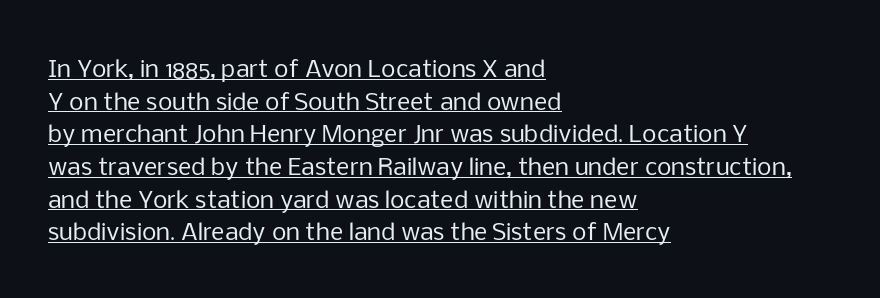
Q: Is the text bold? A: No.
Q: Is the text italic (slanted)? A: No, it is upright.
Q: Is the text underlined? A: Yes.
Q: How is the paragraph aligned? A: Left-aligned.
Q: Is the spacing between letters normal or unusually wide? A: Normal.
Q: Is the spacing between lines tight, normal or loose? A: Normal.
